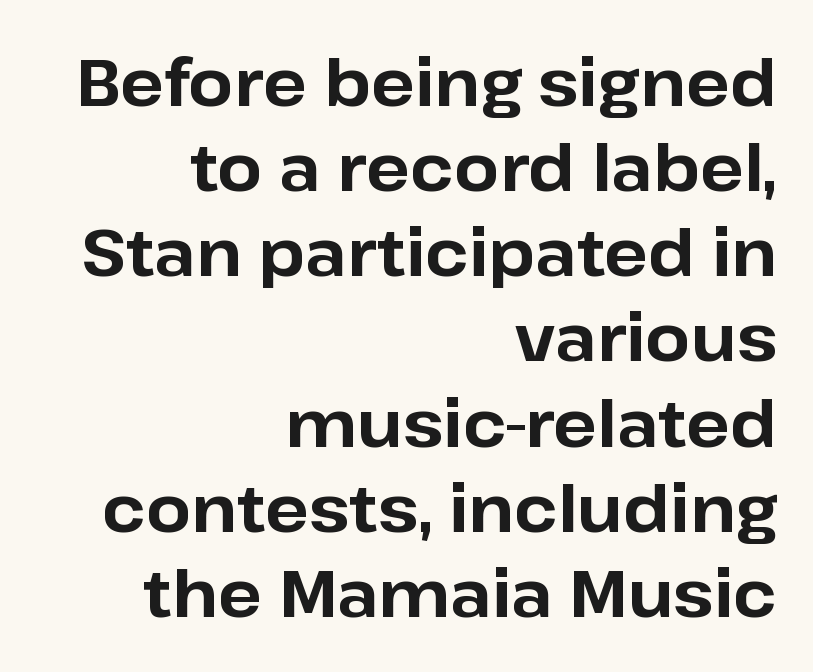
Characters remain perfectly vertical along every line. Note: no serifs on the glyphs. If you measured baseline to baseline, you'd find a middling distance. Between one letter and the next there's only the usual sliver of space.
